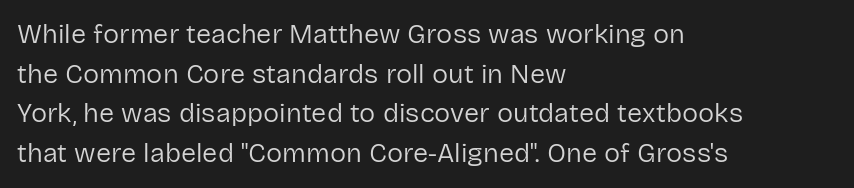
{"italic": "no", "bold": "no", "underline": "no", "align": "left", "line_spacing": "normal", "line_spacing_ratio": 1.47, "letter_spacing": "normal", "letter_spacing_em": 0.0, "glyph_px": 27}
